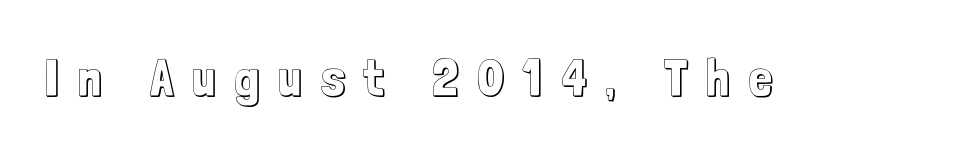
{"italic": "no", "width": "condensed", "x_height": "medium", "monospaced": "no", "underline": "no", "letter_spacing": "wide", "letter_spacing_em": 0.37, "glyph_px": 52}
